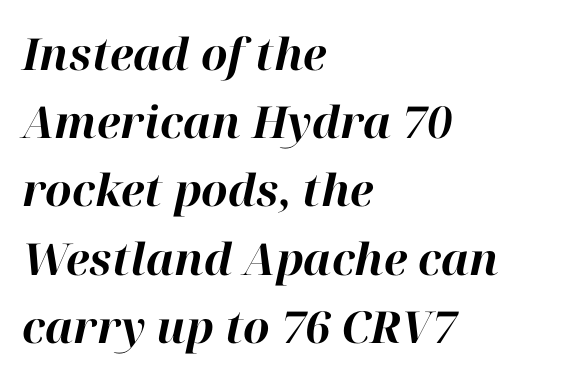
{"italic": "yes", "lean": "right", "slant_degrees": 12, "bold": "yes", "weight": "bold", "width": "normal", "stroke_contrast": "high", "x_height": "medium", "monospaced": "no", "underline": "no", "align": "left", "line_spacing": "normal", "line_spacing_ratio": 1.55, "letter_spacing": "normal", "letter_spacing_em": 0.0, "glyph_px": 44}
